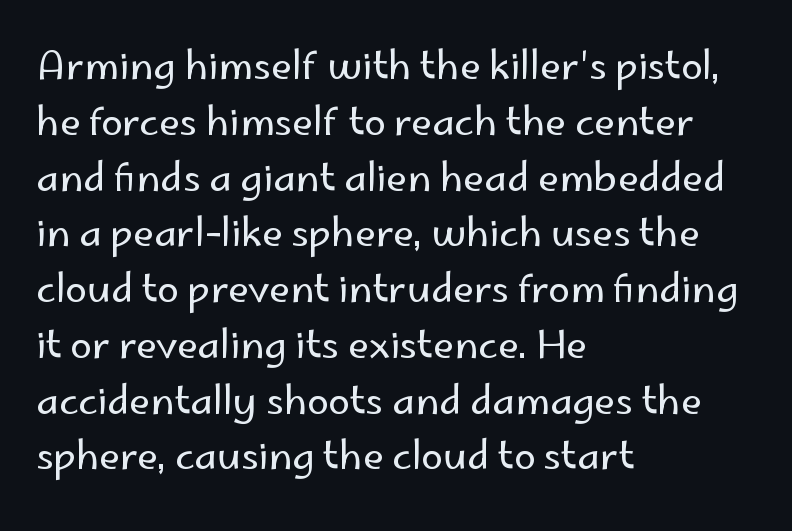
The image shows 39 px regular-weight sans-serif type, upright; set left-aligned, normal line spacing (1.43x), normal letter spacing, not underlined; low stroke contrast and a small x-height.
